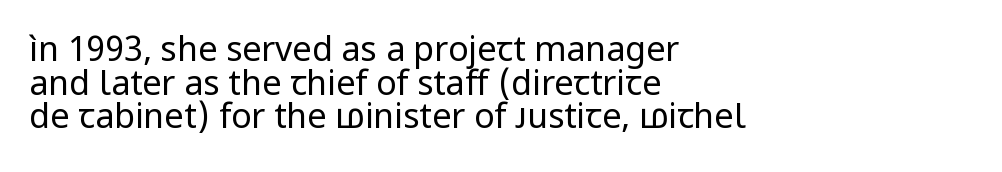
The face used here is a sans, in the tradition of grotesques and geometrics. The letters look calm and open, with moderate or lighter stems. Where is the straight margin? On the left. A bare baseline throughout the passage. Vertical strokes here are truly vertical. Vertically, the passage feels compressed, each row crowding the next.
